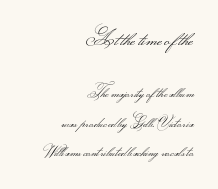
{"bold": "no", "underline": "no", "align": "right", "line_spacing": "loose", "line_spacing_ratio": 2.11, "letter_spacing": "normal", "letter_spacing_em": 0.0, "larger_block": "first", "size_ratio": 1.43, "glyph_px": 20}
